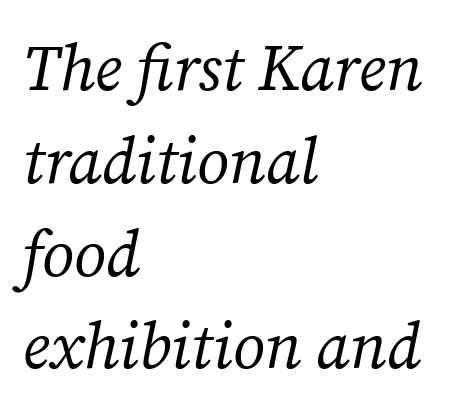
{"serif": "yes", "italic": "yes", "lean": "right", "slant_degrees": 12, "bold": "no", "weight": "regular", "width": "normal", "stroke_contrast": "medium", "x_height": "medium", "monospaced": "no", "underline": "no", "align": "left", "line_spacing": "normal", "line_spacing_ratio": 1.45, "letter_spacing": "normal", "letter_spacing_em": 0.0, "glyph_px": 64}
